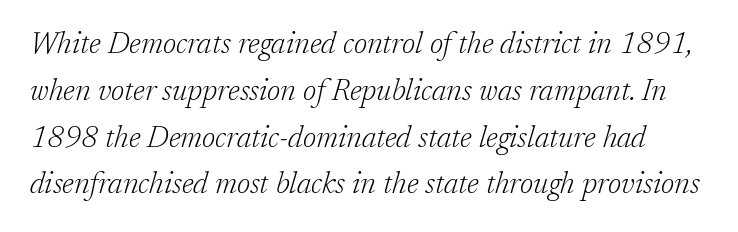
{"serif": "yes", "italic": "yes", "lean": "right", "slant_degrees": 17, "bold": "no", "weight": "light", "width": "normal", "stroke_contrast": "low", "x_height": "medium", "monospaced": "no", "underline": "no", "line_spacing": "normal", "line_spacing_ratio": 1.56, "letter_spacing": "normal", "letter_spacing_em": 0.0, "glyph_px": 30}
